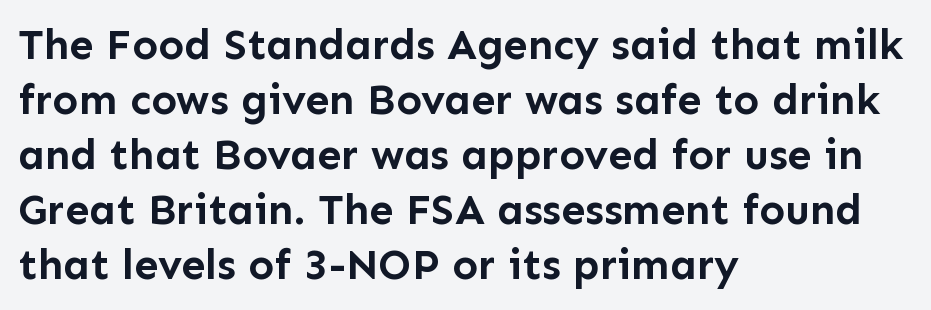
{"serif": "no", "italic": "no", "bold": "yes", "weight": "semibold", "width": "normal", "stroke_contrast": "low", "x_height": "medium", "monospaced": "no", "underline": "no", "align": "left", "line_spacing": "normal", "line_spacing_ratio": 1.28, "letter_spacing": "normal", "letter_spacing_em": 0.0, "glyph_px": 43}
